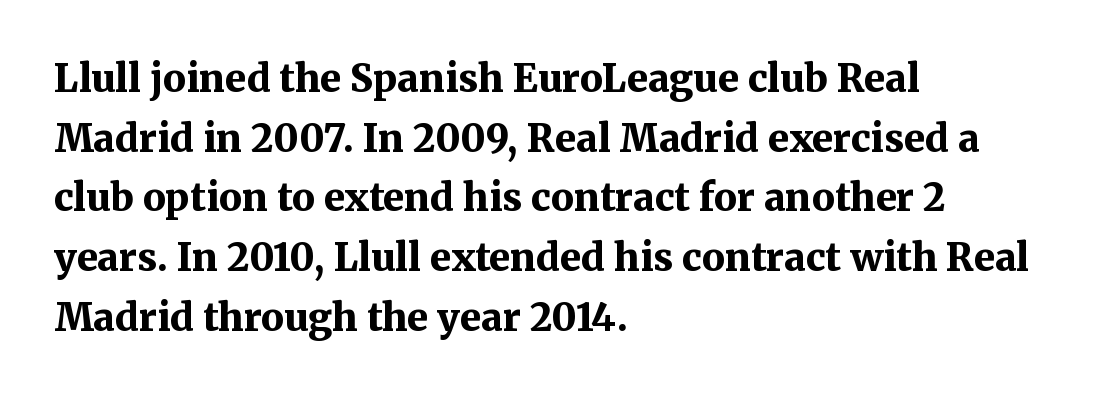
Each new line begins a customary step beneath the previous one. A serif font was chosen for this passage. Where is the straight margin? On the left. Italic: no, the glyphs are upright roman. Inter-character spacing is left at the font's built-in metrics. The baseline area is clear.
